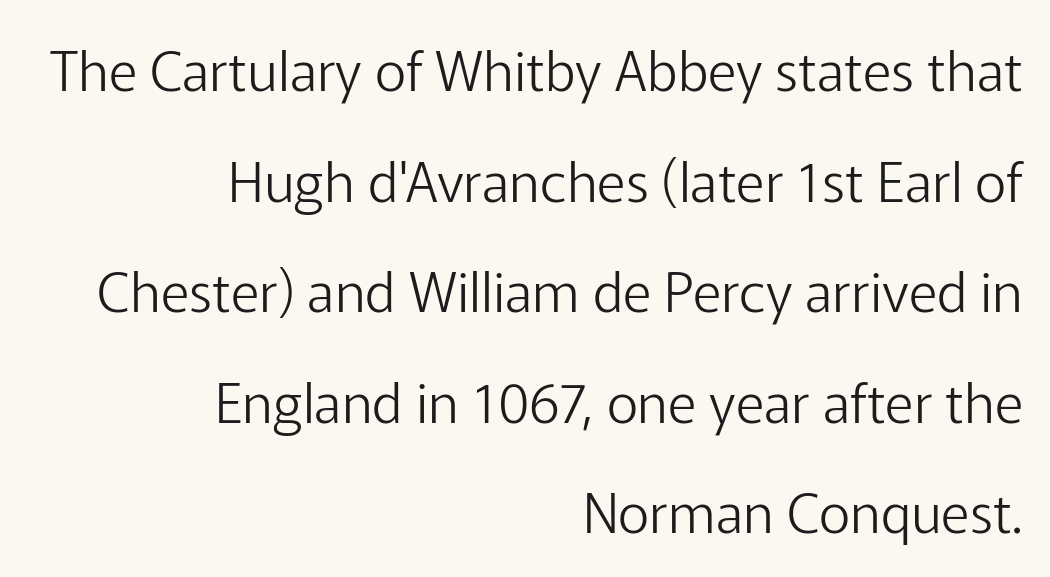
{"serif": "no", "italic": "no", "bold": "no", "weight": "light", "width": "normal", "stroke_contrast": "low", "x_height": "medium", "monospaced": "no", "underline": "no", "align": "right", "line_spacing": "loose", "line_spacing_ratio": 2.01, "letter_spacing": "normal", "letter_spacing_em": 0.0, "glyph_px": 55}
